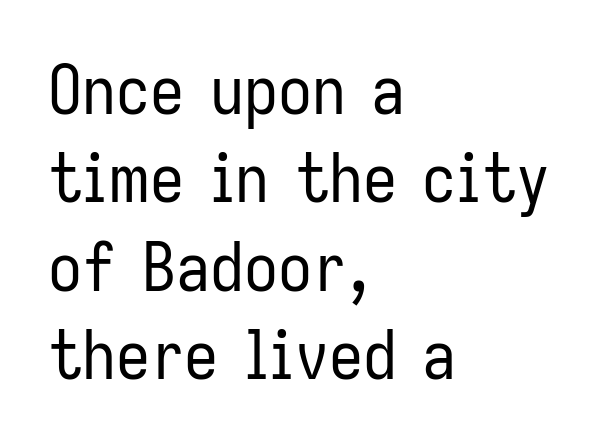
Varying glyph widths throughout — classic text-font behaviour. Stroke mass is kept to a normal reading level or below. The passage is arranged the way most books set body copy — flush left. Lines of text with bare space underneath.
